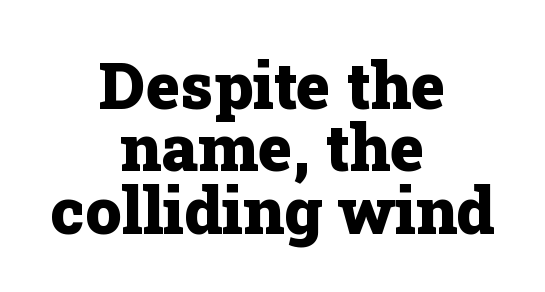
The image shows 65 px heavy serif type, upright; set centered, tight line spacing (0.96x), normal letter spacing, not underlined; low stroke contrast and a medium x-height.
